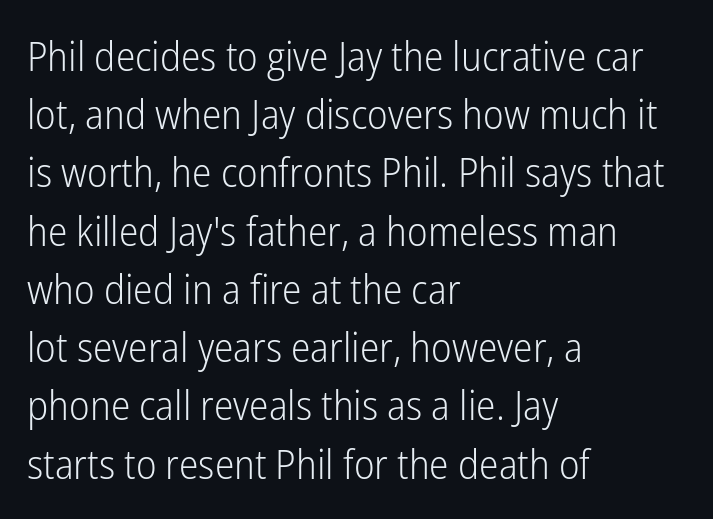
Unlike italic type, these characters show no tilt at all. The horizontal fit of the characters is conventional and even. Heft: none added — not bold. This sample uses a sans-serif face. One-word summary of the alignment: left.
